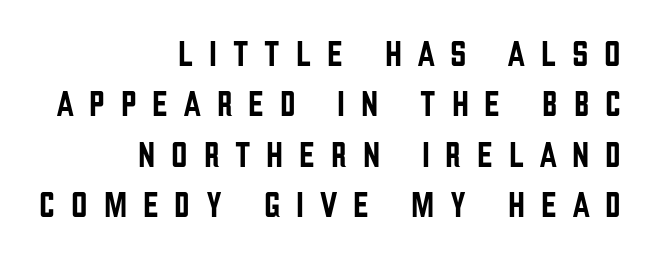
{"serif": "no", "italic": "no", "width": "condensed", "stroke_contrast": "low", "x_height": "large", "monospaced": "no", "underline": "no", "align": "right", "line_spacing": "normal", "line_spacing_ratio": 1.4, "letter_spacing": "wide", "letter_spacing_em": 0.44, "glyph_px": 36}
